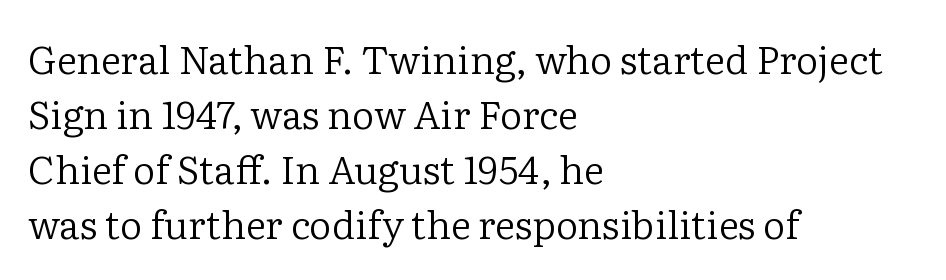
Style check: upright. The block of text has a typical density, with ordinary space between rows. Compared with typical body copy, the letter spacing here is the same. In terms of letterform style, serifs are clearly present.
